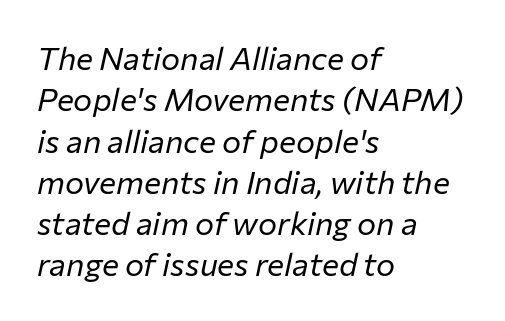
The image shows 32 px regular-weight type, italic (leaning right); set left-aligned, normal line spacing (1.29x), normal letter spacing, not underlined; low stroke contrast and a medium x-height.
